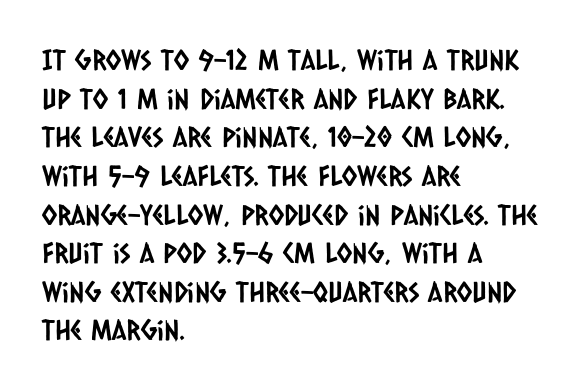
{"serif": "no", "width": "condensed", "stroke_contrast": "low", "x_height": "large", "monospaced": "no", "underline": "no", "align": "left", "line_spacing": "normal", "line_spacing_ratio": 1.38, "letter_spacing": "normal", "letter_spacing_em": 0.0, "glyph_px": 28}
